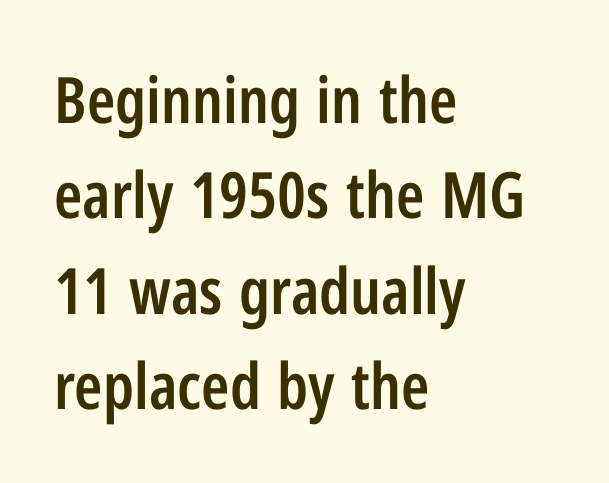
{"serif": "no", "italic": "no", "bold": "semi", "weight": "semibold", "width": "condensed", "stroke_contrast": "low", "x_height": "medium", "monospaced": "no", "underline": "no", "align": "left", "line_spacing": "normal", "line_spacing_ratio": 1.49, "letter_spacing": "normal", "letter_spacing_em": 0.0, "glyph_px": 64}
